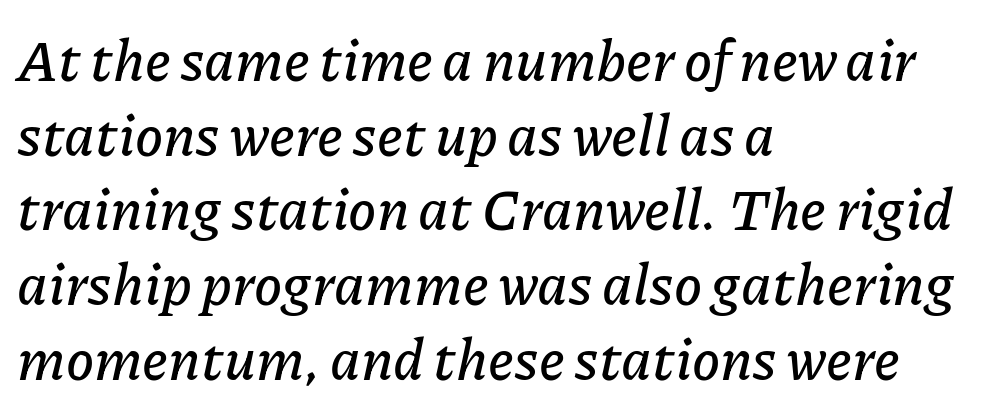
Q: Is the text italic (slanted)? A: Yes, it leans right by about 11 degrees.
Q: Is the text underlined? A: No.
Q: How is the paragraph aligned? A: Left-aligned.
Q: Is the spacing between letters normal or unusually wide? A: Normal.
Q: Is the spacing between lines tight, normal or loose? A: Normal.
Q: Width (condensed, normal, or wide)? A: Normal.
Q: Stroke contrast? A: Low.
Q: x-height? A: Medium.
Q: Monospaced? A: No.
